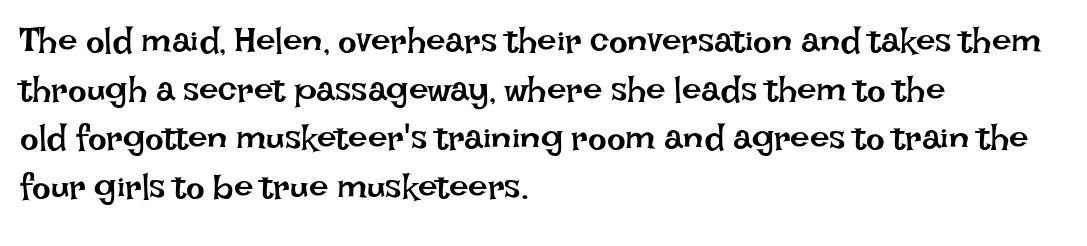
The specimen reads as upright at a glance. This sample uses plain, unmodified letter spacing. Unmarked baselines from the first word to the last. On a weight scale, this lands at 450 or below.
